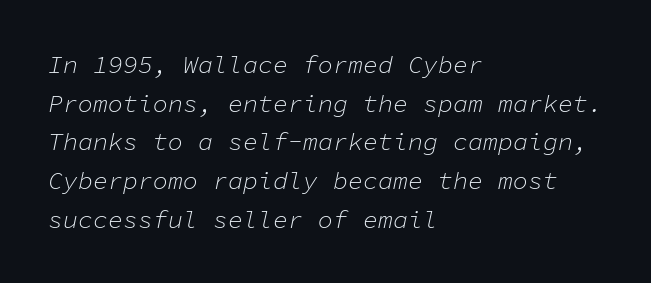
Q: Is the text bold? A: No.
Q: Is the text italic (slanted)? A: Yes, it leans right by about 11 degrees.
Q: Is the text underlined? A: No.
Q: How is the paragraph aligned? A: Left-aligned.
Q: Is the spacing between letters normal or unusually wide? A: Normal.
Q: Is the spacing between lines tight, normal or loose? A: Normal.
